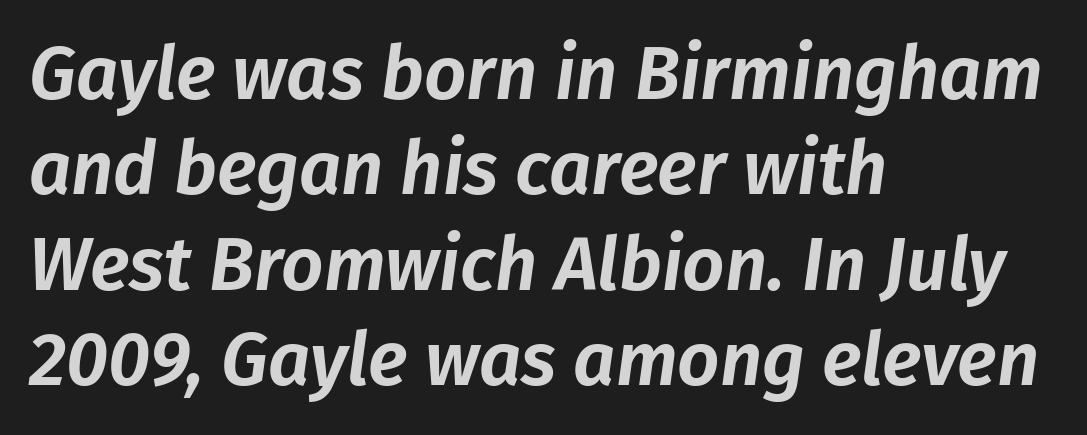
{"italic": "yes", "lean": "right", "slant_degrees": 8, "width": "normal", "stroke_contrast": "low", "x_height": "medium", "monospaced": "no", "underline": "no", "align": "left", "line_spacing": "normal", "line_spacing_ratio": 1.29, "letter_spacing": "normal", "letter_spacing_em": 0.0, "glyph_px": 74}
